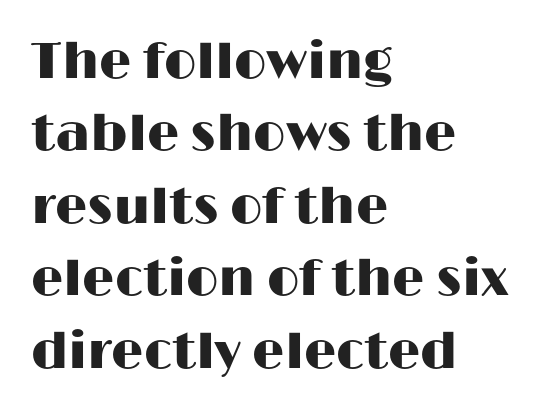
{"serif": "no", "italic": "no", "width": "wide", "stroke_contrast": "high", "x_height": "medium", "monospaced": "no", "underline": "no", "align": "left", "line_spacing": "normal", "line_spacing_ratio": 1.42, "letter_spacing": "normal", "letter_spacing_em": 0.0, "glyph_px": 51}
